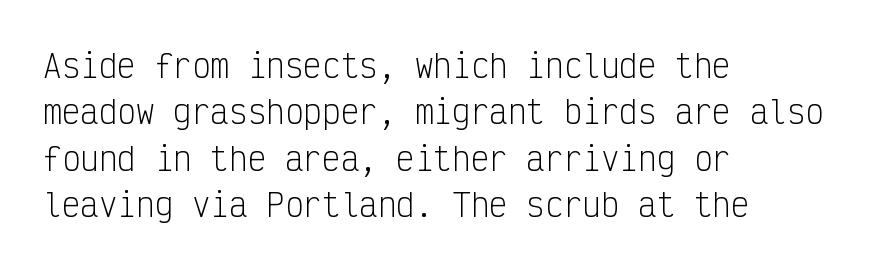
Q: Is the text bold? A: No.
Q: Is the text italic (slanted)? A: No, it is upright.
Q: Is the typeface a serif or a sans-serif typeface? A: Sans-serif.
Q: Is the text underlined? A: No.
Q: How is the paragraph aligned? A: Left-aligned.
Q: Is the spacing between letters normal or unusually wide? A: Normal.
Q: Is the spacing between lines tight, normal or loose? A: Normal.
Q: Width (condensed, normal, or wide)? A: Condensed.
Q: Stroke contrast? A: Low.
Q: x-height? A: Medium.
Q: Monospaced? A: Yes.
